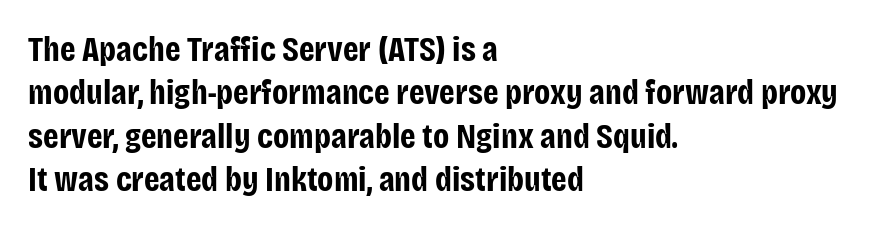
Check where the strokes stop: nothing finishes them off — pure sans. Unlike italic type, these characters show no tilt at all. Each glyph is drawn with heavy, bold strokes. Leftover space on each line is placed entirely after the last word. Quick note: underline off. The passage shown is typed in a proportional face where columns would drift.
